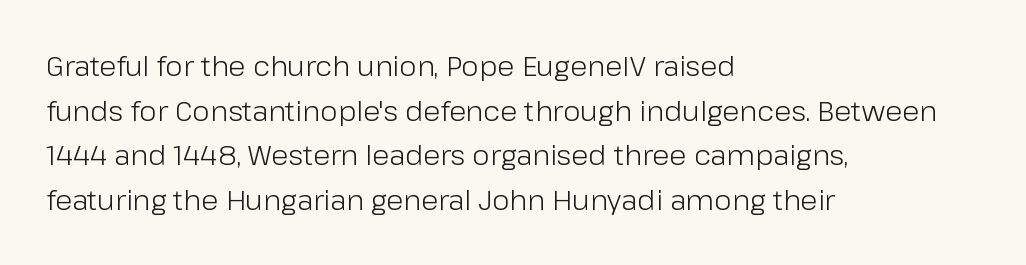
One glance says typical: line gaps are just what's usual. Layout note: lines flush left. I'd call this a sans setting — the letters go barefoot. Check the space under the baseline: it is left empty.
